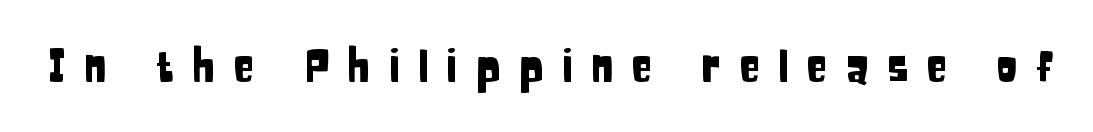
The image shows 45 px condensed sans-serif type, upright; set unusually wide letter spacing (+0.38 em), not underlined; low stroke contrast and a large x-height.
